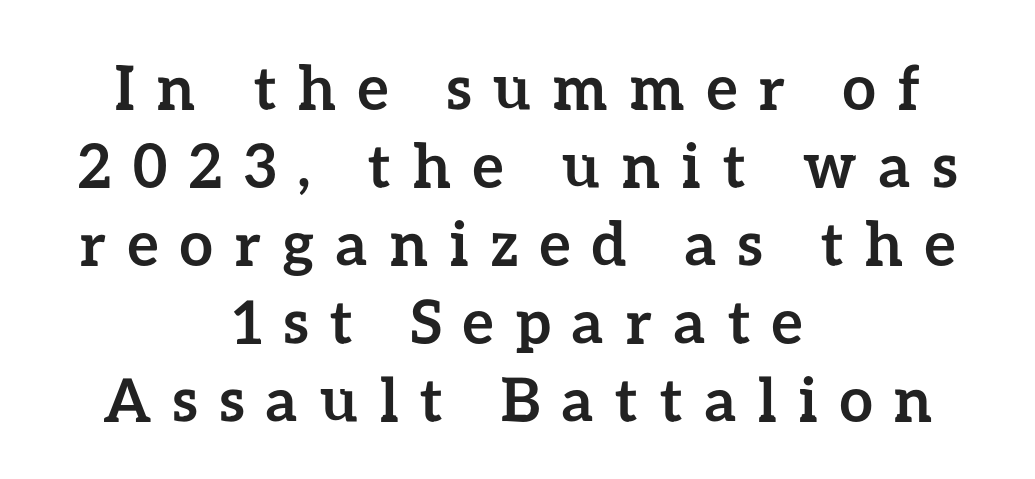
{"italic": "no", "bold": "yes", "weight": "semibold", "width": "normal", "stroke_contrast": "low", "x_height": "medium", "monospaced": "no", "underline": "no", "align": "center", "line_spacing": "normal", "line_spacing_ratio": 1.3, "letter_spacing": "wide", "letter_spacing_em": 0.37, "glyph_px": 60}
